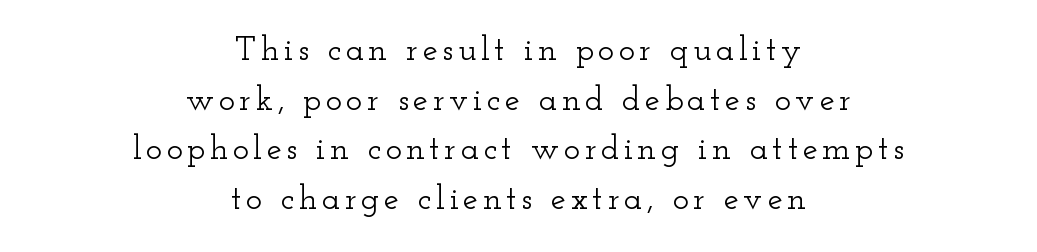
Q: Is the text italic (slanted)? A: No, it is upright.
Q: Is the typeface a serif or a sans-serif typeface? A: Serif.
Q: Is the text underlined? A: No.
Q: How is the paragraph aligned? A: Centered.
Q: Is the spacing between lines tight, normal or loose? A: Normal.
Q: Width (condensed, normal, or wide)? A: Wide.
Q: Stroke contrast? A: Low.
Q: x-height? A: Small.
Q: Monospaced? A: No.
